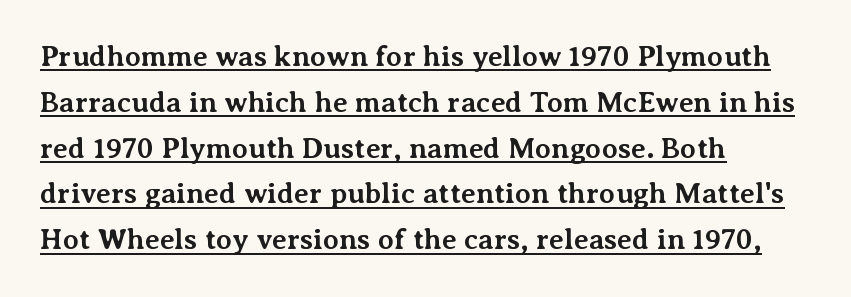
Q: Is the text bold? A: Yes.
Q: Is the text italic (slanted)? A: No, it is upright.
Q: Is the typeface a serif or a sans-serif typeface? A: Serif.
Q: Is the text underlined? A: Yes.
Q: How is the paragraph aligned? A: Left-aligned.
Q: Is the spacing between letters normal or unusually wide? A: Normal.
Q: Is the spacing between lines tight, normal or loose? A: Normal.
Q: Width (condensed, normal, or wide)? A: Normal.
Q: Stroke contrast? A: Medium.
Q: x-height? A: Medium.
Q: Monospaced? A: No.
